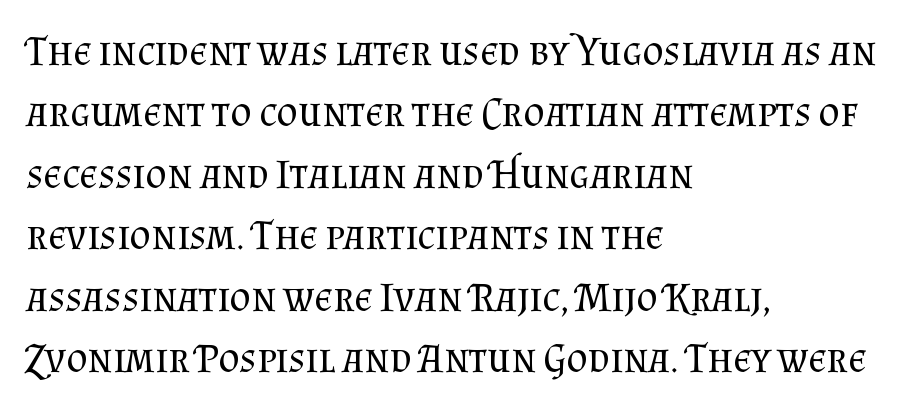
{"serif": "yes", "italic": "no", "bold": "no", "weight": "regular", "width": "normal", "stroke_contrast": "medium", "x_height": "small", "monospaced": "no", "underline": "no", "align": "left", "line_spacing": "normal", "line_spacing_ratio": 1.5, "letter_spacing": "normal", "letter_spacing_em": 0.0, "glyph_px": 41}
